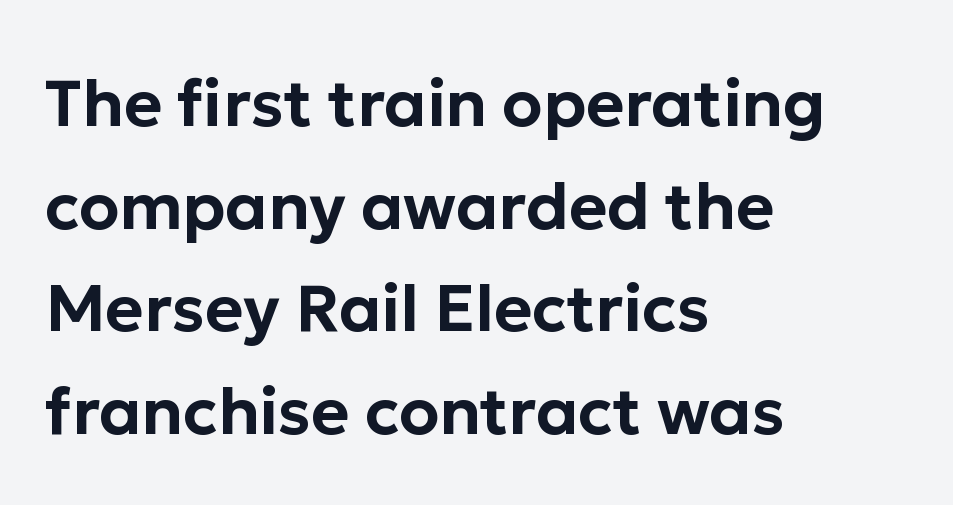
Q: Is the text italic (slanted)? A: No, it is upright.
Q: Is the typeface a serif or a sans-serif typeface? A: Sans-serif.
Q: Is the text underlined? A: No.
Q: How is the paragraph aligned? A: Left-aligned.
Q: Is the spacing between letters normal or unusually wide? A: Normal.
Q: Is the spacing between lines tight, normal or loose? A: Normal.
Q: Width (condensed, normal, or wide)? A: Normal.
Q: Stroke contrast? A: Low.
Q: x-height? A: Medium.
Q: Monospaced? A: No.
